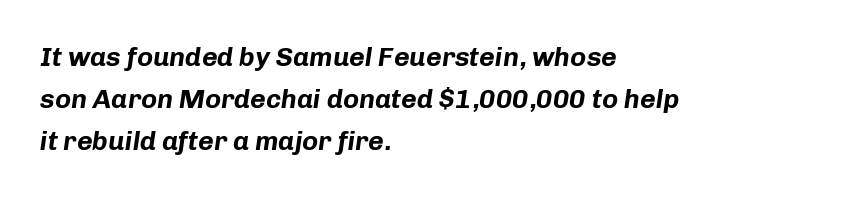
{"italic": "yes", "lean": "right", "slant_degrees": 8, "bold": "yes", "underline": "no", "align": "left", "line_spacing": "normal", "line_spacing_ratio": 1.55, "letter_spacing": "normal", "letter_spacing_em": 0.0, "glyph_px": 27}
